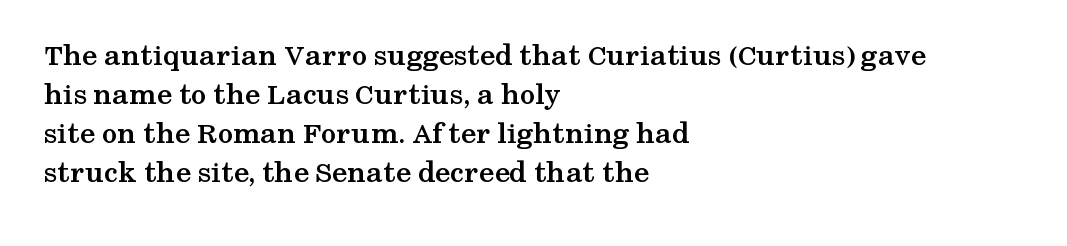
Q: Is the text bold? A: Yes.
Q: Is the text italic (slanted)? A: No, it is upright.
Q: Is the typeface a serif or a sans-serif typeface? A: Serif.
Q: Is the text underlined? A: No.
Q: How is the paragraph aligned? A: Left-aligned.
Q: Is the spacing between letters normal or unusually wide? A: Normal.
Q: Is the spacing between lines tight, normal or loose? A: Normal.
Q: Width (condensed, normal, or wide)? A: Wide.
Q: Stroke contrast? A: Medium.
Q: x-height? A: Medium.
Q: Monospaced? A: No.
